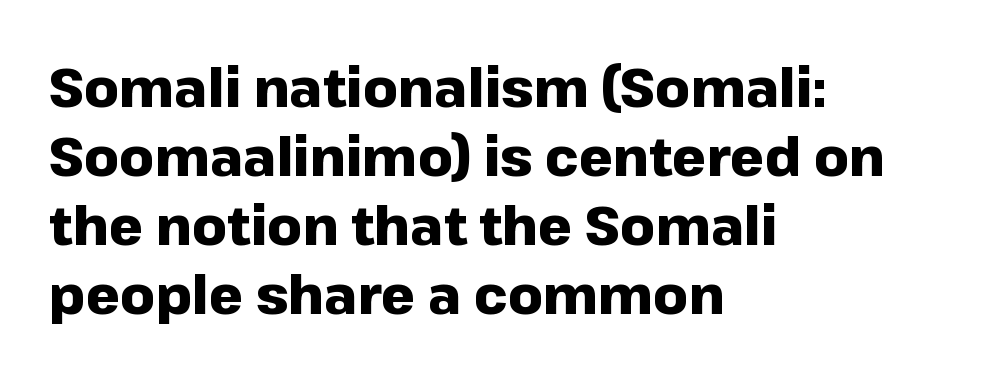
{"serif": "no", "italic": "no", "bold": "yes", "weight": "heavy", "width": "normal", "stroke_contrast": "low", "x_height": "medium", "monospaced": "no", "underline": "no", "align": "left", "line_spacing": "normal", "line_spacing_ratio": 1.28, "letter_spacing": "normal", "letter_spacing_em": 0.0, "glyph_px": 54}
